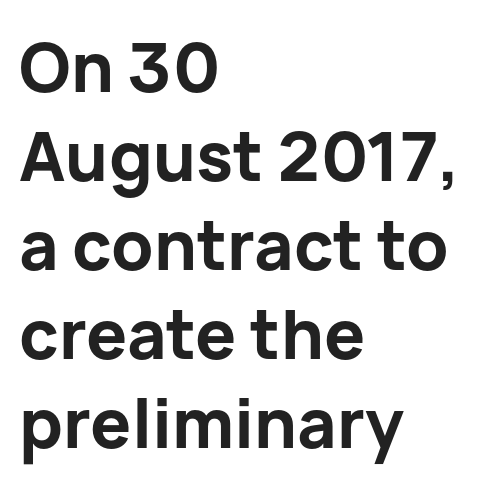
Q: Is the text bold? A: Yes.
Q: Is the text italic (slanted)? A: No, it is upright.
Q: Is the typeface a serif or a sans-serif typeface? A: Sans-serif.
Q: Is the text underlined? A: No.
Q: How is the paragraph aligned? A: Left-aligned.
Q: Is the spacing between letters normal or unusually wide? A: Normal.
Q: Is the spacing between lines tight, normal or loose? A: Normal.
Q: Width (condensed, normal, or wide)? A: Normal.
Q: Stroke contrast? A: Low.
Q: x-height? A: Medium.
Q: Monospaced? A: No.
